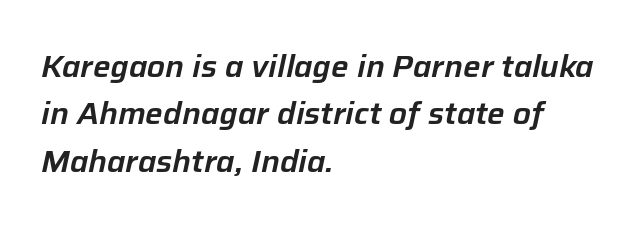
{"italic": "yes", "lean": "right", "slant_degrees": 12, "width": "normal", "stroke_contrast": "low", "x_height": "medium", "monospaced": "no", "underline": "no", "align": "left", "line_spacing": "normal", "line_spacing_ratio": 1.53, "letter_spacing": "normal", "letter_spacing_em": 0.0, "glyph_px": 31}
